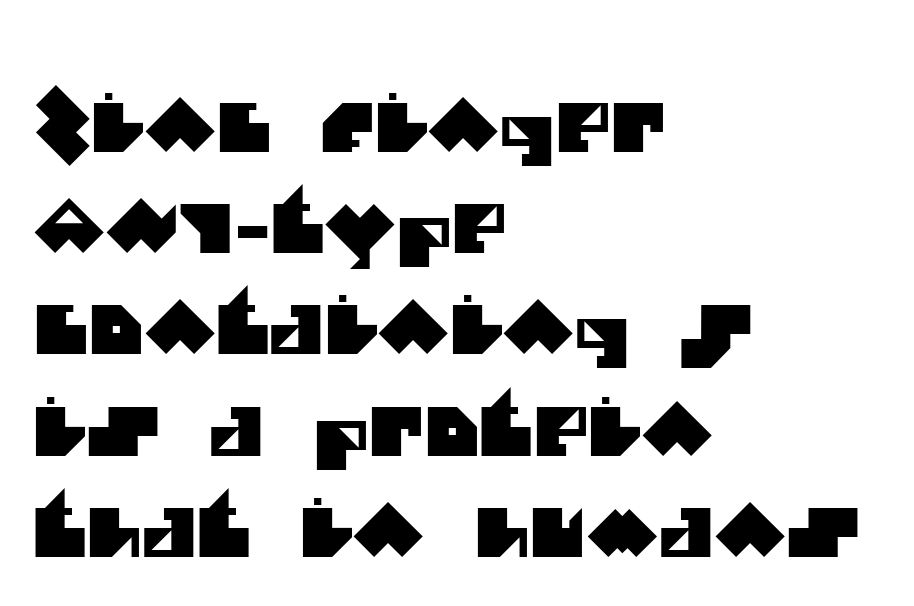
The image shows 67 px sans-serif type; set left-aligned, normal line spacing (1.51x), normal letter spacing, not underlined; medium stroke contrast and a large x-height.
